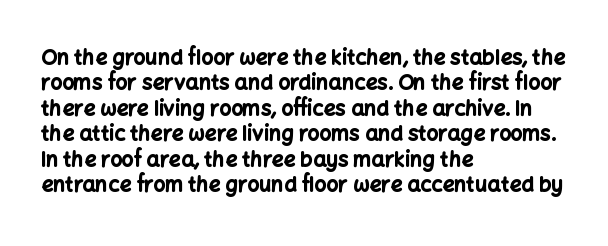
The gaps between neighbouring characters are ordinary and unremarkable. Heavy, bold letterforms. Posture: straight, roman, zero tilt. Caption: multi-line text, flush left, ragged right. Clear beneath every line of the passage.
